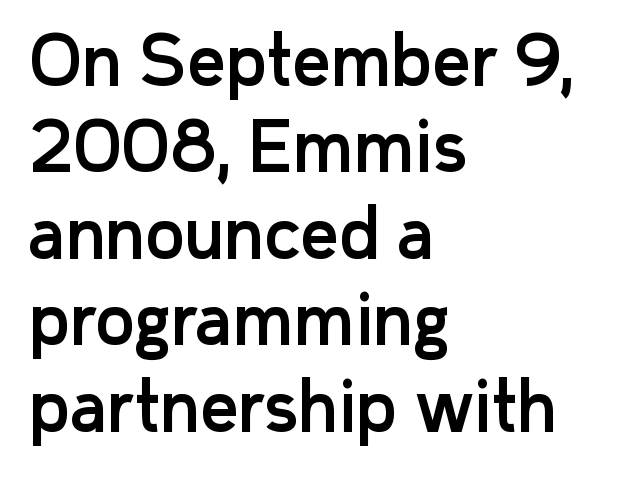
{"serif": "no", "italic": "no", "width": "normal", "stroke_contrast": "low", "x_height": "medium", "monospaced": "no", "underline": "no", "align": "left", "line_spacing": "normal", "line_spacing_ratio": 1.29, "letter_spacing": "normal", "letter_spacing_em": 0.0, "glyph_px": 67}
